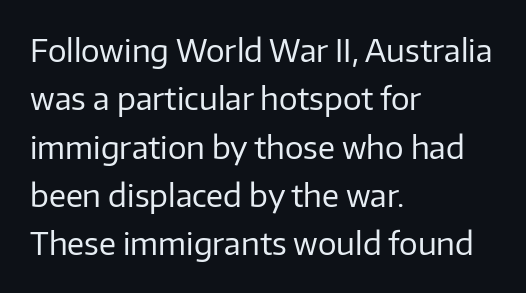
Q: Is the text bold? A: No.
Q: Is the text italic (slanted)? A: No, it is upright.
Q: Is the typeface a serif or a sans-serif typeface? A: Sans-serif.
Q: Is the text underlined? A: No.
Q: How is the paragraph aligned? A: Left-aligned.
Q: Is the spacing between letters normal or unusually wide? A: Normal.
Q: Is the spacing between lines tight, normal or loose? A: Normal.
Q: Width (condensed, normal, or wide)? A: Normal.
Q: Stroke contrast? A: Low.
Q: x-height? A: Medium.
Q: Monospaced? A: No.
